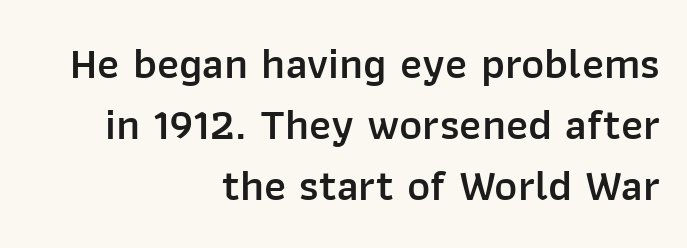
The image shows 44 px semibold sans-serif type, upright; set right-aligned, normal line spacing (1.39x), normal letter spacing, not underlined; low stroke contrast and a medium x-height.
